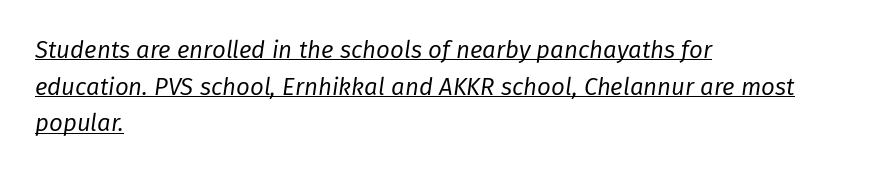
{"italic": "yes", "lean": "right", "slant_degrees": 8, "bold": "no", "underline": "yes", "align": "left", "line_spacing": "normal", "line_spacing_ratio": 1.53, "letter_spacing": "normal", "letter_spacing_em": 0.0, "glyph_px": 24}
